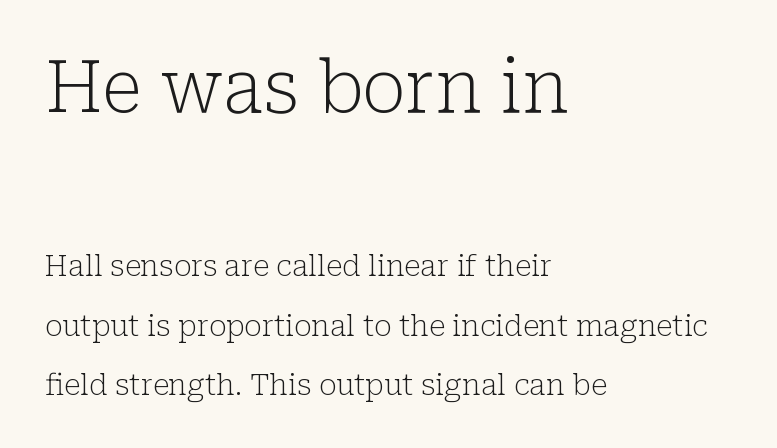
{"serif": "yes", "italic": "no", "bold": "no", "weight": "light", "width": "normal", "stroke_contrast": "low", "x_height": "medium", "monospaced": "no", "underline": "no", "align": "left", "line_spacing": "loose", "line_spacing_ratio": 2.04, "letter_spacing": "normal", "letter_spacing_em": 0.0, "larger_block": "first", "size_ratio": 2.48, "glyph_px": 72}
